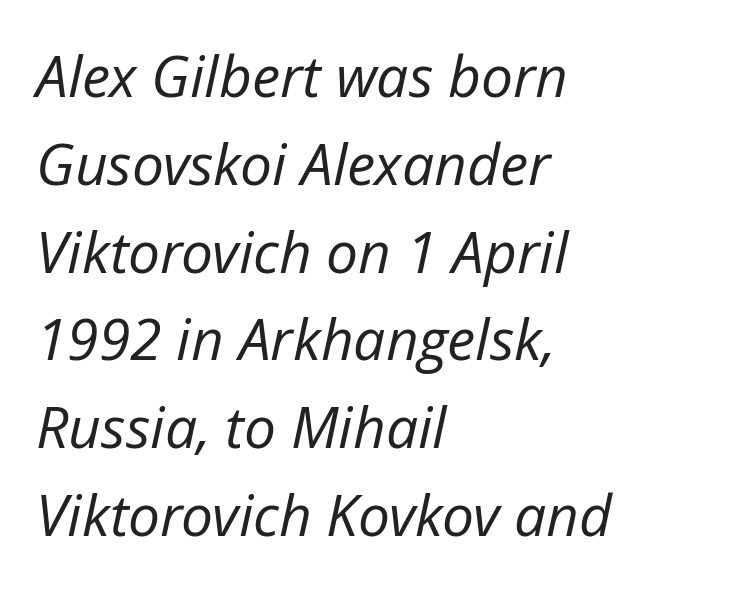
Bare-footed words on every line. The rendering uses natural spacing where letterforms have individual widths. Yep, that's italic — everything's leaning. The rag falls on the right side of this text block.
